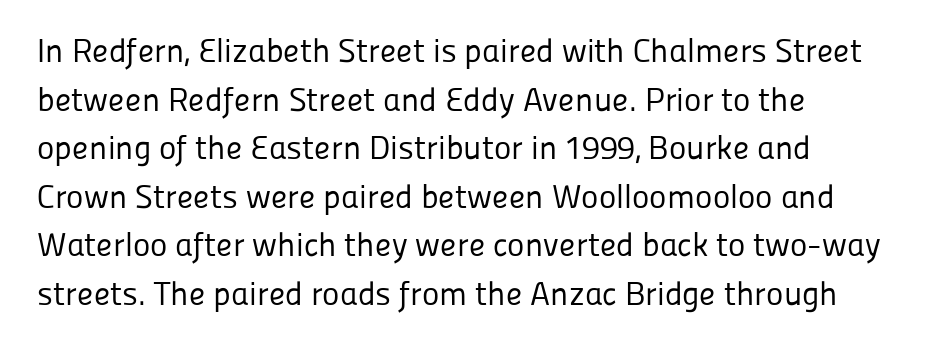
{"serif": "no", "italic": "no", "bold": "no", "weight": "regular", "width": "normal", "stroke_contrast": "low", "x_height": "medium", "monospaced": "no", "underline": "no", "align": "left", "line_spacing": "normal", "line_spacing_ratio": 1.47, "letter_spacing": "normal", "letter_spacing_em": 0.0, "glyph_px": 33}
